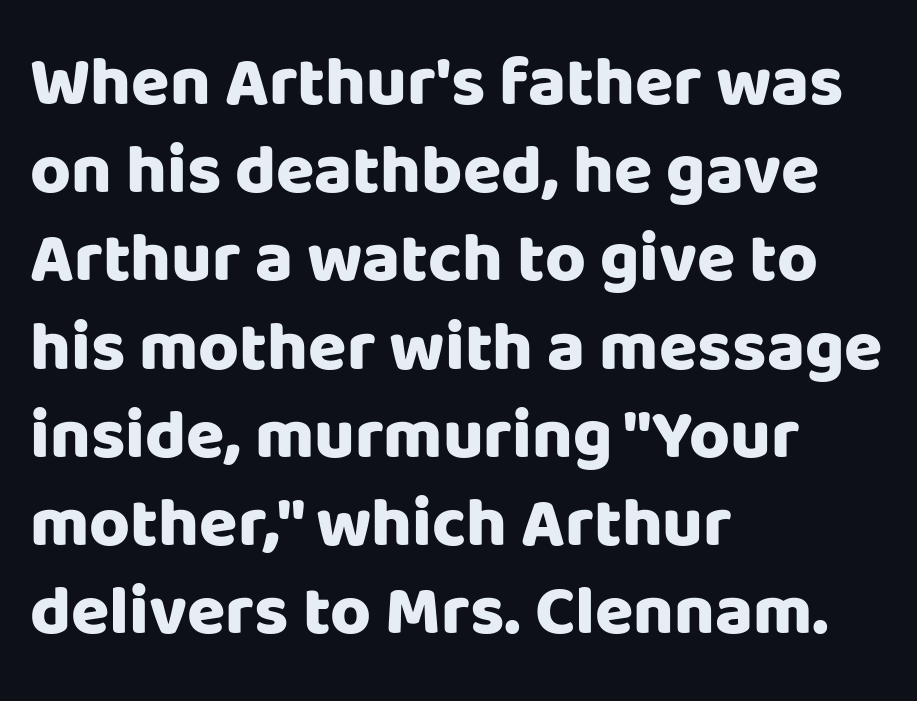
Posture: upright roman. The rows are spaced the way most documents space them. Glyph-to-glyph distance matches everyday printed text. Any mark beneath the type? The region is blank. Stroke terminals: plain, sans-serif. Left-aligned paragraph, ragged on the right.
